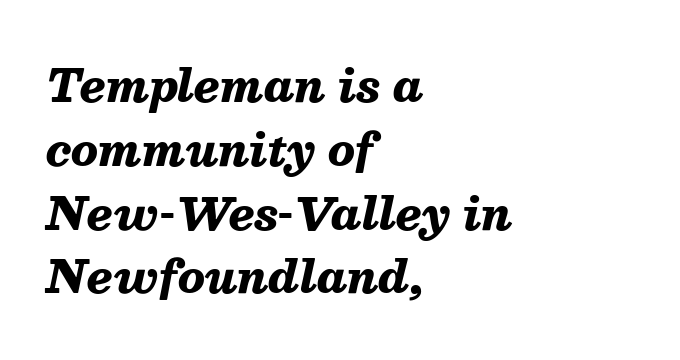
{"italic": "yes", "lean": "right", "slant_degrees": 13, "bold": "yes", "weight": "heavy", "width": "normal", "stroke_contrast": "medium", "x_height": "medium", "monospaced": "no", "underline": "no", "align": "left", "line_spacing": "normal", "line_spacing_ratio": 1.45, "letter_spacing": "normal", "letter_spacing_em": 0.0, "glyph_px": 44}
